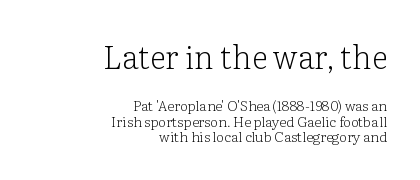
A clean baseline with only descenders dipping below it. Which of the two is more prominent by size? The first, at the top. The passage is arranged like a letterhead date or caption credit — flush right. Check where the strokes stop: tiny serifs finish them off. It's the straight-up-and-down kind of type.
